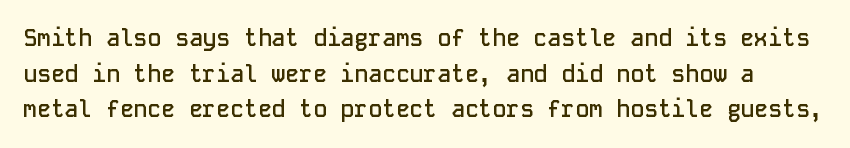
{"italic": "no", "bold": "semi", "underline": "no", "line_spacing": "normal", "line_spacing_ratio": 1.55, "letter_spacing": "normal", "letter_spacing_em": 0.0, "glyph_px": 23}
